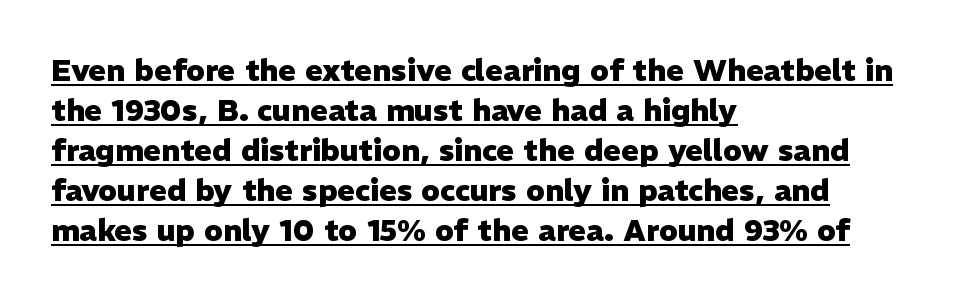
The image shows 30 px heavy sans-serif type, upright; set left-aligned, normal line spacing (1.33x), normal letter spacing, underlined; low stroke contrast and a medium x-height.
